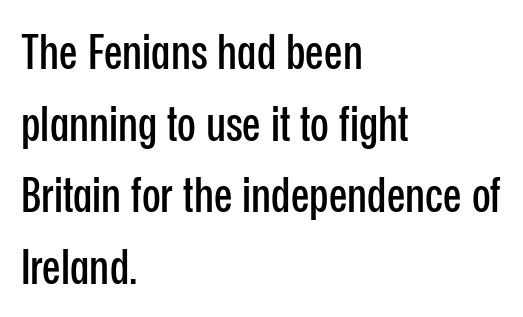
Q: Is the text italic (slanted)? A: No, it is upright.
Q: Is the typeface a serif or a sans-serif typeface? A: Sans-serif.
Q: Is the text underlined? A: No.
Q: How is the paragraph aligned? A: Left-aligned.
Q: Is the spacing between letters normal or unusually wide? A: Normal.
Q: Is the spacing between lines tight, normal or loose? A: Normal.
Q: Width (condensed, normal, or wide)? A: Condensed.
Q: Stroke contrast? A: Low.
Q: x-height? A: Medium.
Q: Monospaced? A: No.
